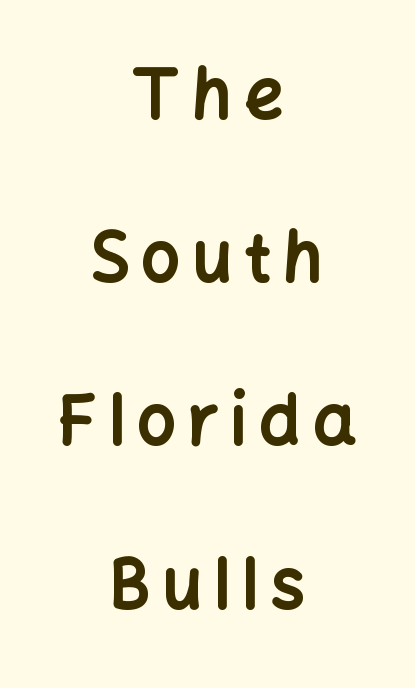
Q: Is the text bold? A: Yes.
Q: Is the text italic (slanted)? A: No, it is upright.
Q: Is the typeface a serif or a sans-serif typeface? A: Sans-serif.
Q: Is the text underlined? A: No.
Q: How is the paragraph aligned? A: Centered.
Q: Is the spacing between lines tight, normal or loose? A: Loose.
Q: Width (condensed, normal, or wide)? A: Normal.
Q: Stroke contrast? A: Low.
Q: x-height? A: Medium.
Q: Monospaced? A: No.
